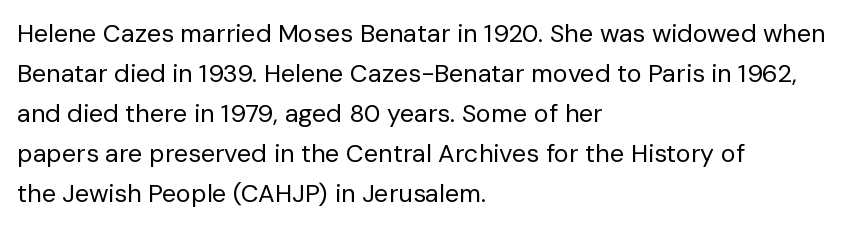
{"italic": "no", "bold": "no", "underline": "no", "align": "left", "line_spacing": "normal", "line_spacing_ratio": 1.6, "letter_spacing": "normal", "letter_spacing_em": 0.0, "glyph_px": 25}
